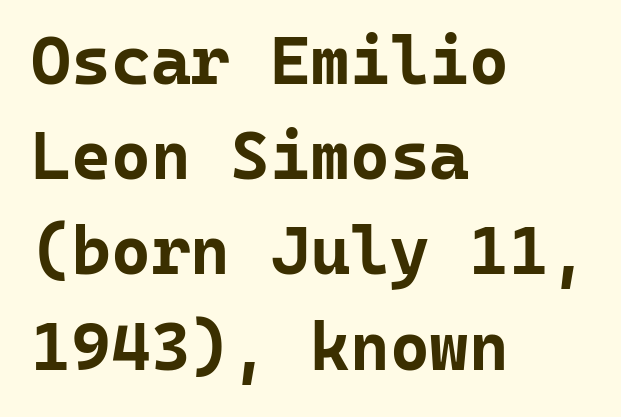
The image shows 68 px bold sans-serif type, upright, monospaced; set left-aligned, normal line spacing (1.4x), normal letter spacing, not underlined; low stroke contrast and a medium x-height.
